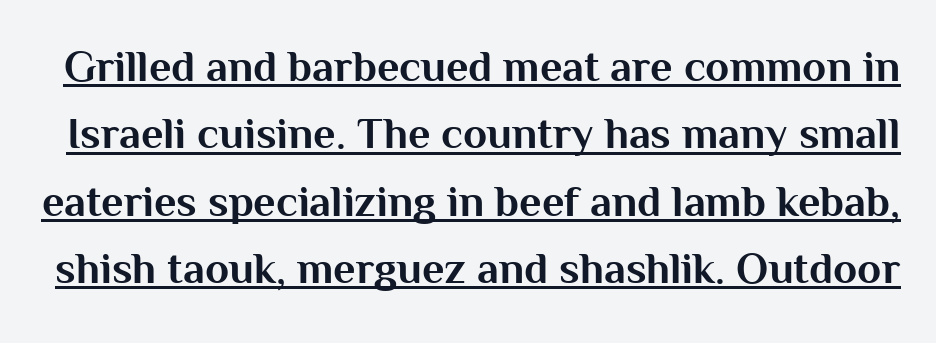
The image shows 44 px bold sans-serif type, upright; set normal line spacing (1.53x), normal letter spacing, underlined; medium stroke contrast and a medium x-height.
